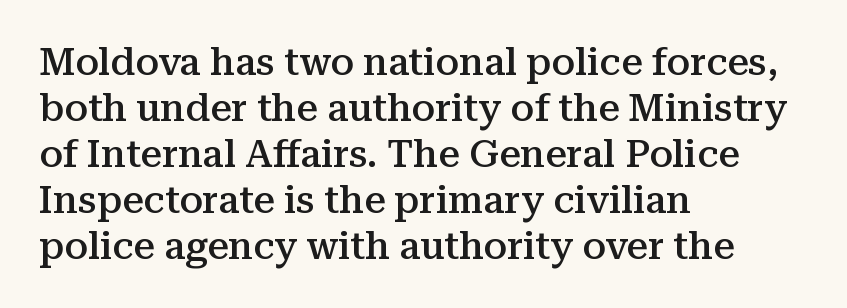
Q: Is the text bold? A: Semi-bold.
Q: Is the text italic (slanted)? A: No, it is upright.
Q: Is the typeface a serif or a sans-serif typeface? A: Serif.
Q: Is the text underlined? A: No.
Q: How is the paragraph aligned? A: Left-aligned.
Q: Is the spacing between letters normal or unusually wide? A: Normal.
Q: Width (condensed, normal, or wide)? A: Normal.
Q: Stroke contrast? A: Medium.
Q: x-height? A: Medium.
Q: Monospaced? A: No.
